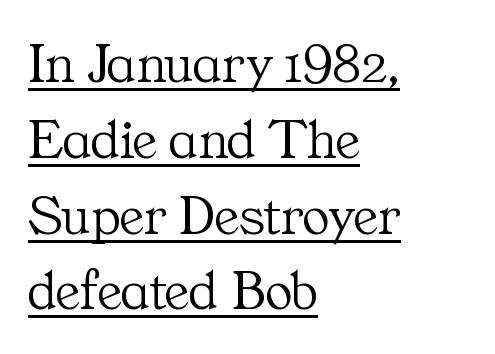
The image shows 57 px light serif type, upright; set left-aligned, normal line spacing (1.33x), normal letter spacing, underlined; medium stroke contrast and a medium x-height.
